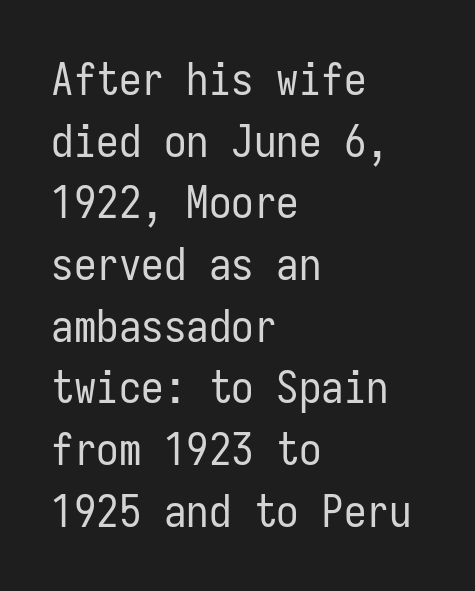
How are the letters spaced? Ordinarily, with no added tracking. Horizontally, the lines are justified to the leading edge only. Note the uniform advance width — an 'i' takes as much space as an 'm'. Note: no serifs on the glyphs.
